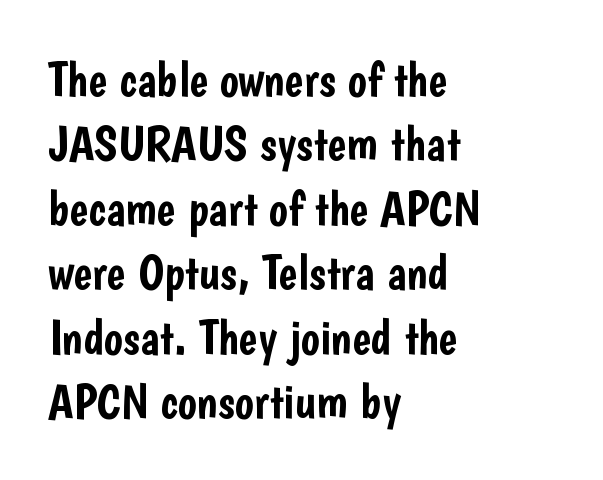
Q: Is the text italic (slanted)? A: No, it is upright.
Q: Is the typeface a serif or a sans-serif typeface? A: Sans-serif.
Q: Is the text underlined? A: No.
Q: How is the paragraph aligned? A: Left-aligned.
Q: Is the spacing between letters normal or unusually wide? A: Normal.
Q: Is the spacing between lines tight, normal or loose? A: Normal.
Q: Width (condensed, normal, or wide)? A: Condensed.
Q: Stroke contrast? A: Low.
Q: x-height? A: Medium.
Q: Monospaced? A: No.
